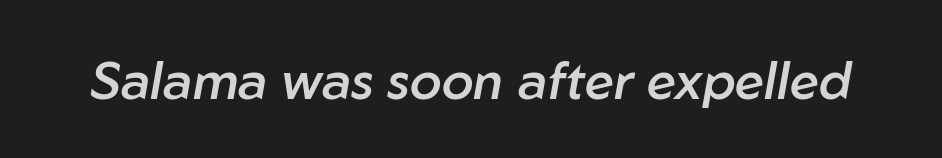
The image shows 52 px semibold type, italic (leaning right); set normal letter spacing, not underlined; low stroke contrast and a medium x-height.
